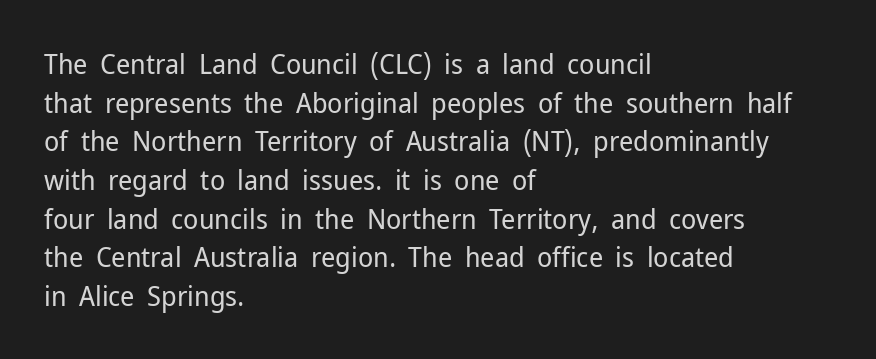
Q: Is the text bold? A: No.
Q: Is the text italic (slanted)? A: No, it is upright.
Q: Is the typeface a serif or a sans-serif typeface? A: Sans-serif.
Q: Is the text underlined? A: No.
Q: How is the paragraph aligned? A: Left-aligned.
Q: Is the spacing between letters normal or unusually wide? A: Normal.
Q: Is the spacing between lines tight, normal or loose? A: Normal.
Q: Width (condensed, normal, or wide)? A: Normal.
Q: Stroke contrast? A: Low.
Q: x-height? A: Medium.
Q: Monospaced? A: No.
